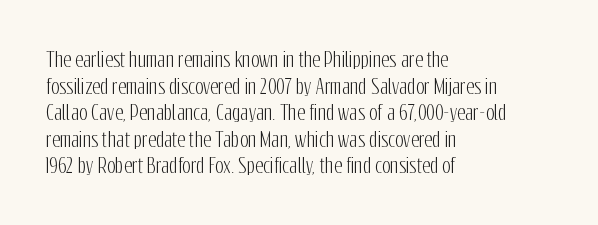
{"italic": "no", "underline": "no", "align": "left", "line_spacing": "normal", "line_spacing_ratio": 1.33, "letter_spacing": "normal", "letter_spacing_em": 0.0, "glyph_px": 20}
